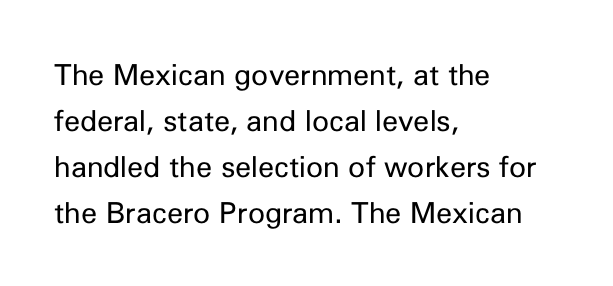
Clear beneath every line of the passage. Which margin do the lines hug? The left one — the right edge is uneven. Each letter keeps its own natural width here, so spacing adapts to shape. Is the stroke heavy? The answer is a plain regular-or-lighter.
